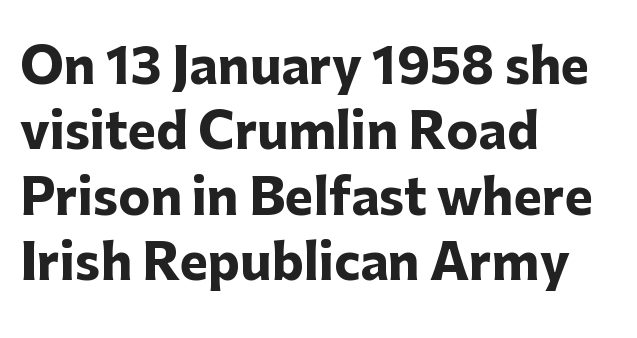
The image shows 48 px heavy sans-serif type, upright; set left-aligned, normal line spacing (1.36x), normal letter spacing, not underlined; low stroke contrast and a medium x-height.
